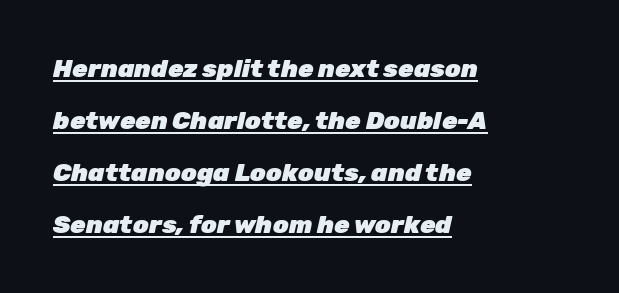
{"italic": "yes", "lean": "right", "slant_degrees": 12, "bold": "yes", "underline": "yes", "align": "left", "line_spacing": "loose", "line_spacing_ratio": 2.08, "letter_spacing": "normal", "letter_spacing_em": 0.0, "glyph_px": 25}
